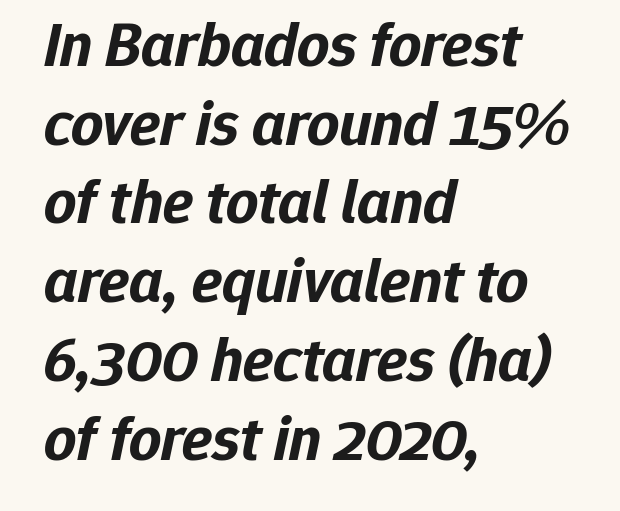
{"italic": "yes", "lean": "right", "slant_degrees": 12, "bold": "yes", "weight": "bold", "width": "normal", "stroke_contrast": "low", "x_height": "medium", "monospaced": "no", "underline": "no", "align": "left", "line_spacing": "normal", "line_spacing_ratio": 1.25, "letter_spacing": "normal", "letter_spacing_em": 0.0, "glyph_px": 63}
